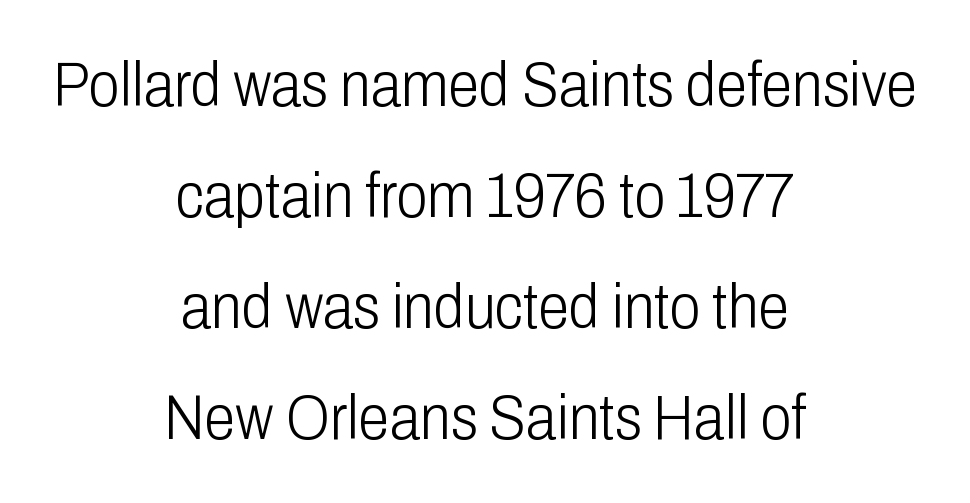
Q: Is the text bold? A: No.
Q: Is the text italic (slanted)? A: No, it is upright.
Q: Is the typeface a serif or a sans-serif typeface? A: Sans-serif.
Q: Is the text underlined? A: No.
Q: How is the paragraph aligned? A: Centered.
Q: Is the spacing between letters normal or unusually wide? A: Normal.
Q: Width (condensed, normal, or wide)? A: Condensed.
Q: Stroke contrast? A: Low.
Q: x-height? A: Medium.
Q: Monospaced? A: No.
